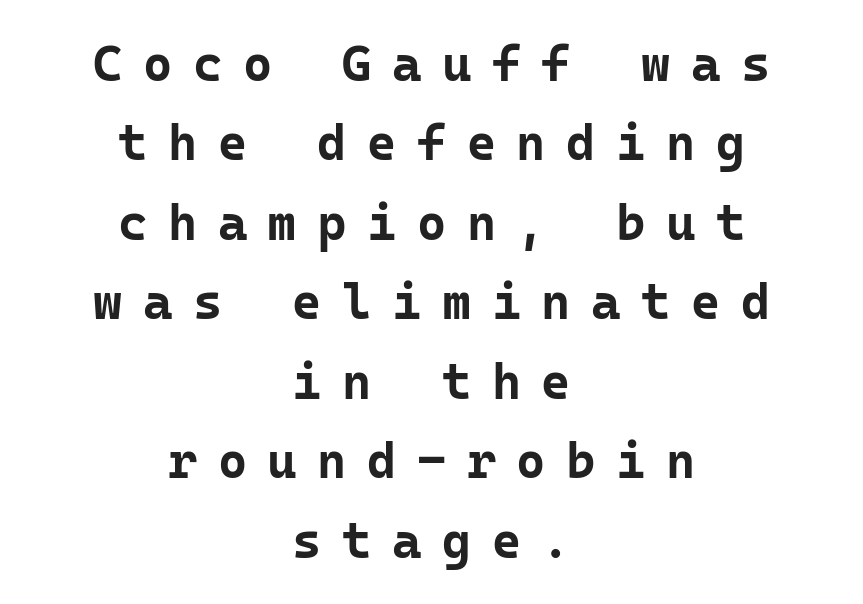
{"serif": "no", "italic": "no", "bold": "yes", "weight": "bold", "width": "normal", "stroke_contrast": "low", "x_height": "medium", "monospaced": "yes", "underline": "no", "align": "center", "line_spacing": "normal", "line_spacing_ratio": 1.59, "letter_spacing": "wide", "letter_spacing_em": 0.41, "glyph_px": 50}
